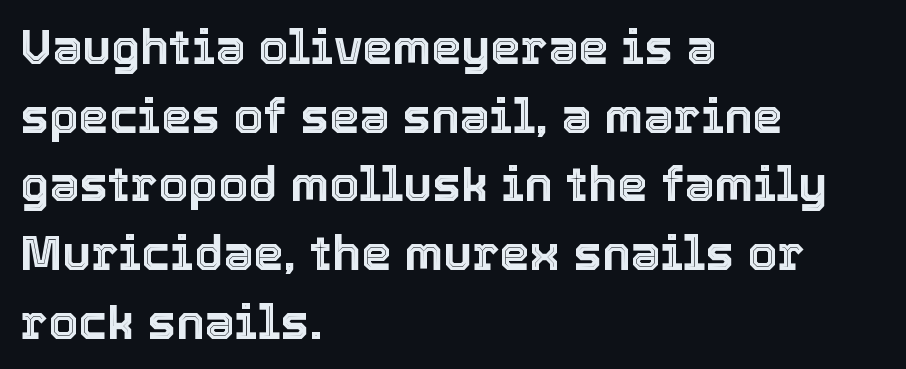
Q: Is the text italic (slanted)? A: No, it is upright.
Q: Is the text underlined? A: No.
Q: How is the paragraph aligned? A: Left-aligned.
Q: Is the spacing between letters normal or unusually wide? A: Normal.
Q: Is the spacing between lines tight, normal or loose? A: Normal.
Q: Width (condensed, normal, or wide)? A: Normal.
Q: x-height? A: Medium.
Q: Monospaced? A: No.
